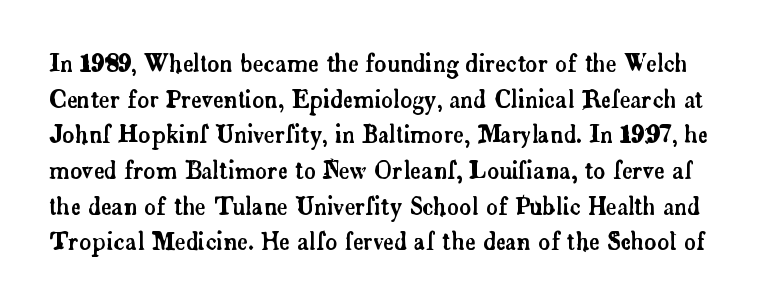
These lines sit exactly where default settings would place them. Letters rest on an invisible, unmarked baseline. When letters stand straight like this, we call the style roman or upright. No extra tracking has been applied to these lines.
